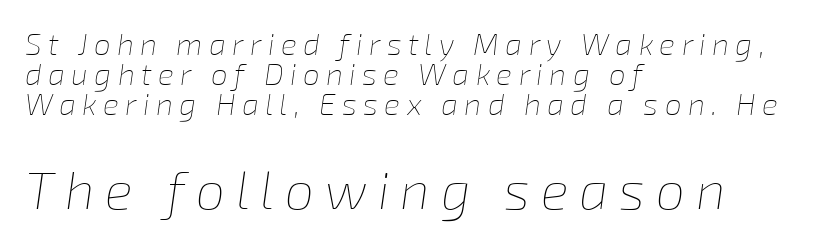
The glyphs are unaccompanied by any horizontal stroke below them. The typeface has the unassuming heft of standard copy or less. You could not count columns in this text — the font is proportionally spaced. Typeset ragged right — the left edge is the straight one.
